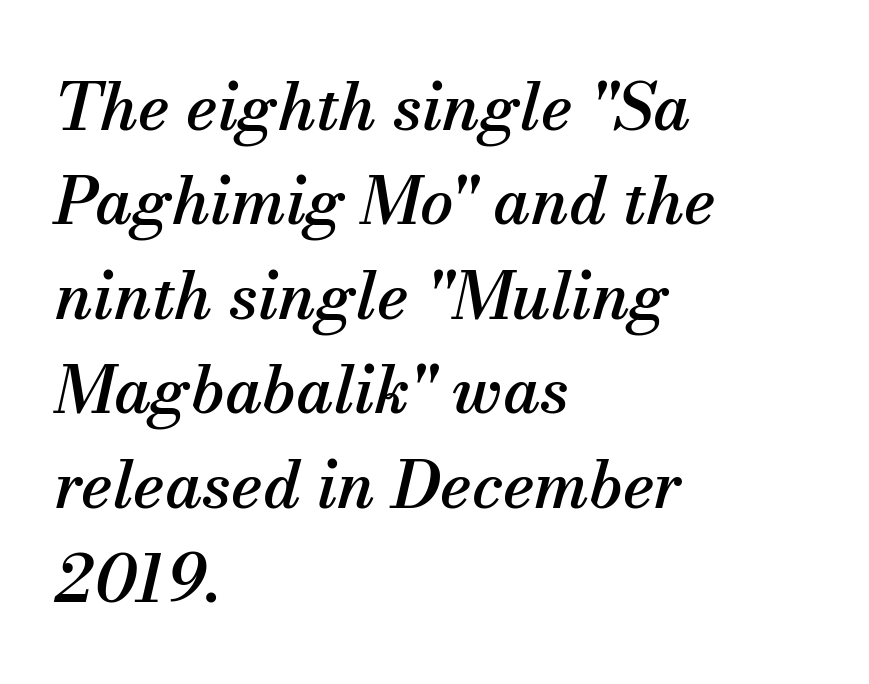
The image shows 66 px serif type, italic (leaning right); set left-aligned, normal line spacing (1.43x), normal letter spacing, not underlined; medium stroke contrast and a small x-height.
